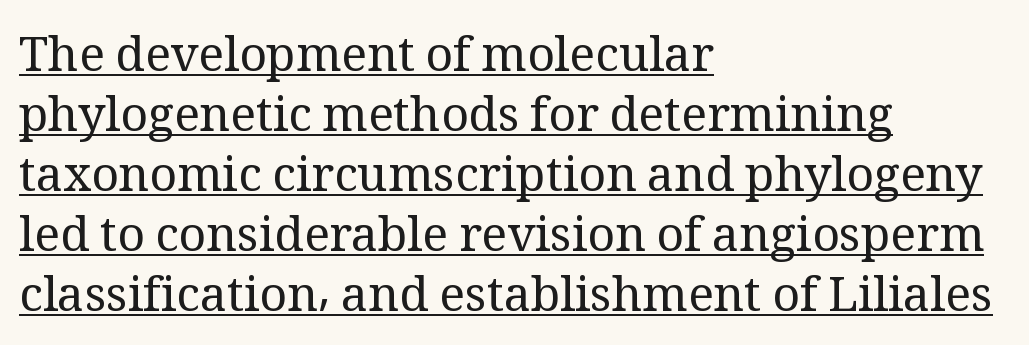
No letter is thick-stroked: the sample isn't bold. The space between consecutive lines is moderate. The passage shown is typed in a proportional face where columns would drift. Is the letter spacing exaggerated? No — it looks like the ordinary default.
